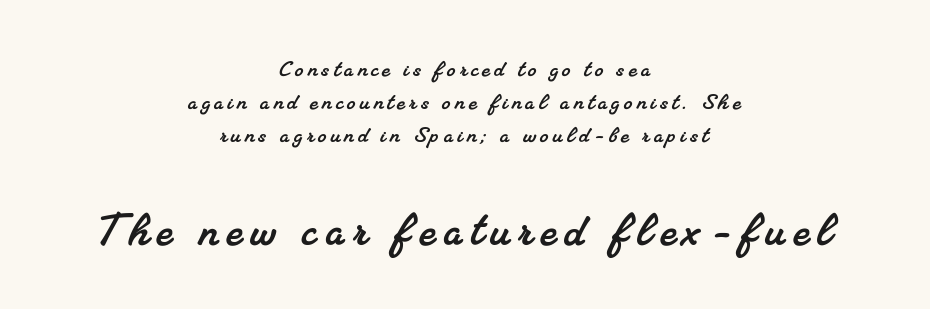
Q: Is the typeface a serif or a sans-serif typeface? A: Serif.
Q: Is the text underlined? A: No.
Q: How is the paragraph aligned? A: Centered.
Q: Which block of text is set in a larger size, the first (top) or the second (bottom)? A: The second (bottom) one.
Q: Width (condensed, normal, or wide)? A: Normal.
Q: Stroke contrast? A: Medium.
Q: x-height? A: Small.
Q: Monospaced? A: No.
